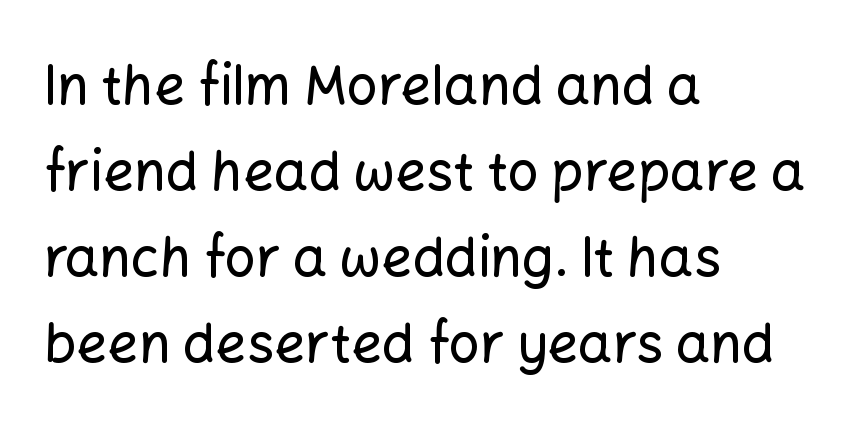
Words appear dense and cohesive because spacing is normal. Line spacing here is normal. Italic? Not at all — the glyphs are vertical. Check under the words: just untouched page. If you drew a ruler down the left edge, every line would touch it. A typesetter would call this proportional, since set widths differ per character.
